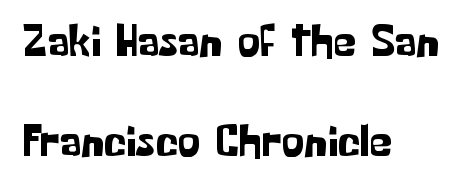
{"serif": "no", "italic": "no", "width": "normal", "stroke_contrast": "low", "x_height": "medium", "monospaced": "no", "underline": "no", "align": "left", "line_spacing": "loose", "line_spacing_ratio": 2.17, "letter_spacing": "normal", "letter_spacing_em": 0.0, "glyph_px": 46}
